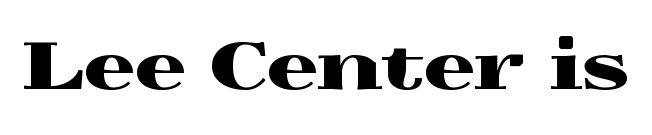
The image shows 64 px wide serif type, upright; set normal letter spacing, not underlined; a medium x-height.
